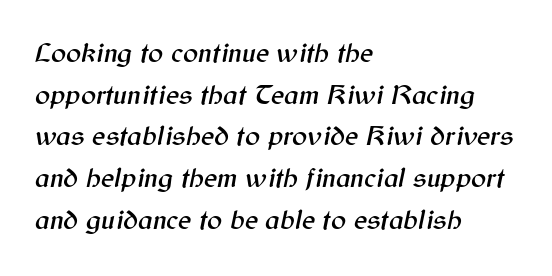
{"italic": "yes", "lean": "right", "slant_degrees": 12, "width": "normal", "stroke_contrast": "medium", "x_height": "medium", "monospaced": "no", "underline": "no", "align": "left", "line_spacing": "normal", "line_spacing_ratio": 1.49, "letter_spacing": "normal", "letter_spacing_em": 0.0, "glyph_px": 28}
